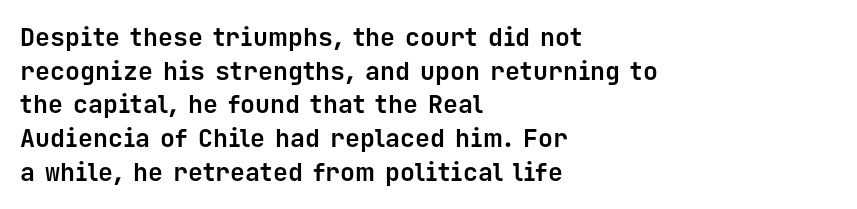
{"italic": "no", "bold": "yes", "underline": "no", "align": "left", "line_spacing": "normal", "line_spacing_ratio": 1.35, "letter_spacing": "normal", "letter_spacing_em": 0.0, "glyph_px": 25}
